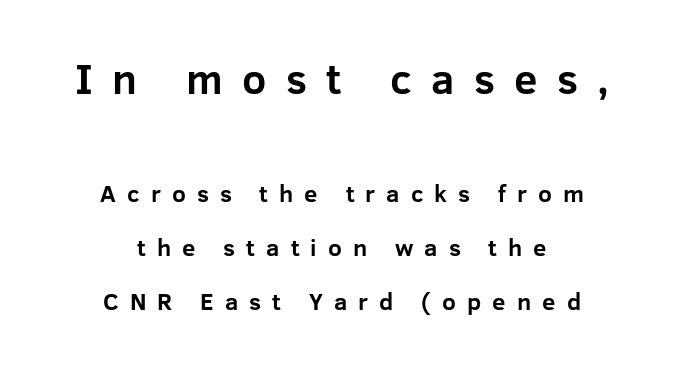
Q: Is the text bold? A: Yes.
Q: Is the text italic (slanted)? A: No, it is upright.
Q: Is the typeface a serif or a sans-serif typeface? A: Sans-serif.
Q: Is the text underlined? A: No.
Q: How is the paragraph aligned? A: Centered.
Q: Is the spacing between letters normal or unusually wide? A: Unusually wide.
Q: Is the spacing between lines tight, normal or loose? A: Loose.
Q: Which block of text is set in a larger size, the first (top) or the second (bottom)? A: The first (top) one.
Q: Width (condensed, normal, or wide)? A: Normal.
Q: Stroke contrast? A: Low.
Q: x-height? A: Medium.
Q: Monospaced? A: No.
